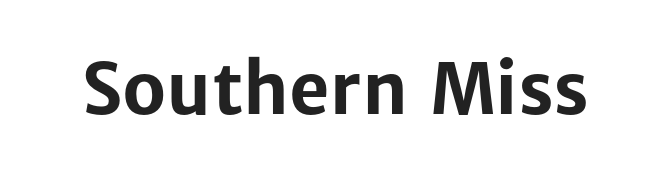
What kind of face is this? One without serifs — a sans. Standard letterfit; no display-style spreading of the glyphs. Each letter keeps its own natural width here, so spacing adapts to shape. Upright lettering throughout. Letters rest on an invisible, unmarked baseline.
